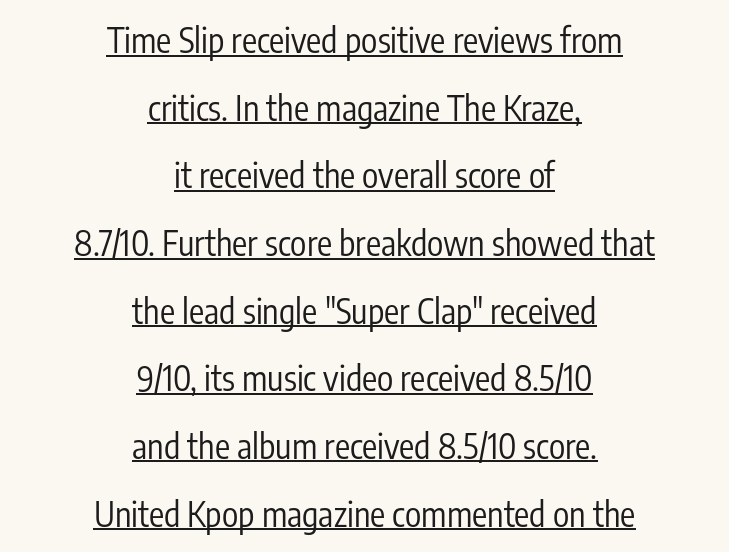
The text block is weighted toward neither margin, spreading evenly from the middle. Examine the stroke ends and you'll find no serifs. This is not heavy type; no bold has been used. You could not count columns in this text — the font is proportionally spaced. The lines are spread far apart with generous leading.
